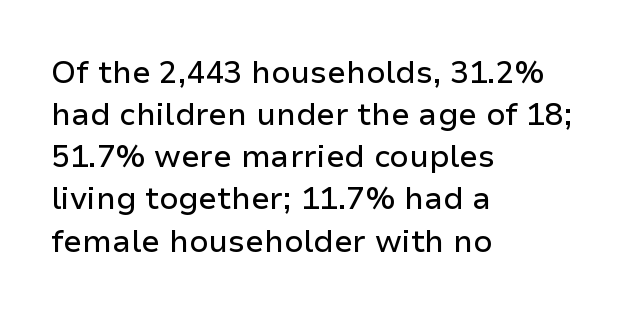
The image shows 31 px sans-serif type, upright; set left-aligned, normal line spacing (1.36x), normal letter spacing, not underlined; low stroke contrast and a medium x-height.
